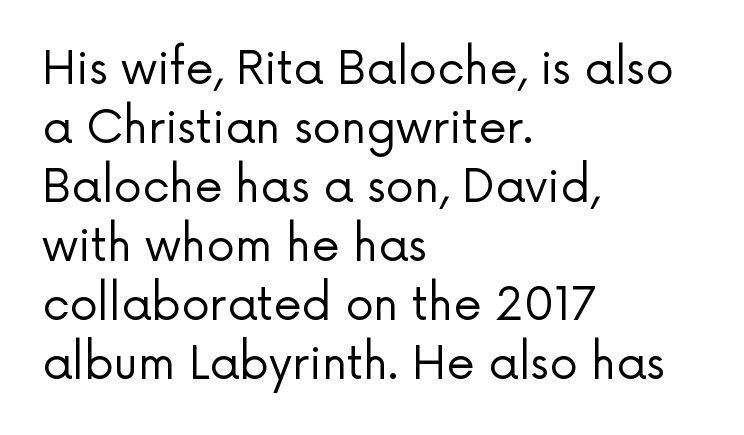
Beneath every word, the page is bare. Standard letterfit; no display-style spreading of the glyphs. Leading matches the norm, producing a regular column. The letters carry no serifs — their stems end cleanly without finishing strokes. The font's upright variant was chosen for this text. These lines stack with their left ends in a neat column.
